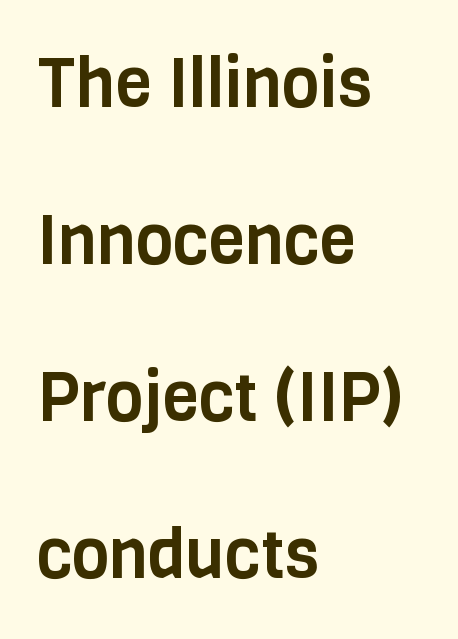
{"serif": "no", "italic": "no", "width": "condensed", "stroke_contrast": "low", "x_height": "large", "monospaced": "no", "underline": "no", "align": "left", "line_spacing": "loose", "line_spacing_ratio": 2.31, "letter_spacing": "normal", "letter_spacing_em": 0.0, "glyph_px": 68}
